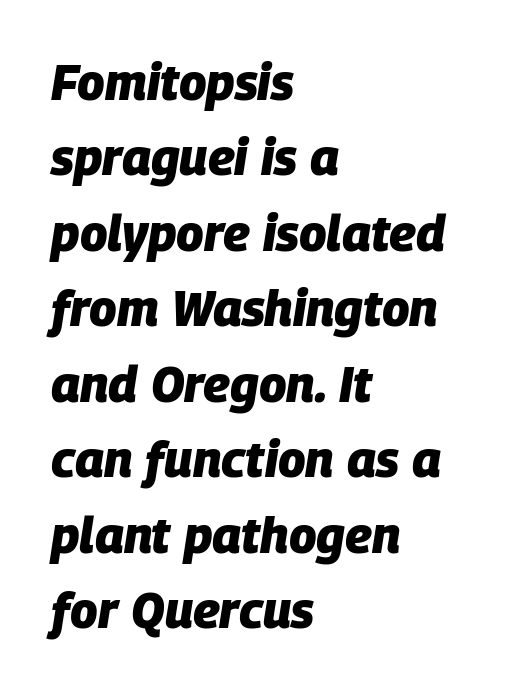
{"italic": "yes", "lean": "right", "slant_degrees": 9, "bold": "yes", "weight": "heavy", "width": "normal", "stroke_contrast": "low", "x_height": "large", "monospaced": "no", "underline": "no", "align": "left", "line_spacing": "normal", "line_spacing_ratio": 1.51, "letter_spacing": "normal", "letter_spacing_em": 0.0, "glyph_px": 50}
